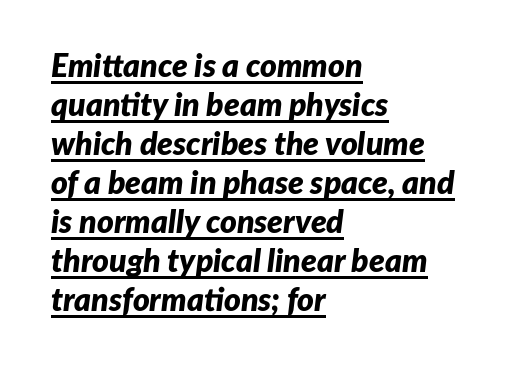
Weight check: bold — yes, fully. There is no visible air inserted between adjacent glyphs. An italicized treatment has been applied to the whole sample. Beneath each row of characters lies a ruled line. The face used here is proportionally spaced, like ordinary book or web type. A student would call this left alignment; a typographer would say flush left, rag right.
